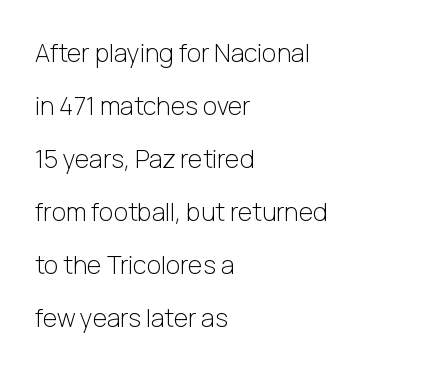
The image shows 25 px text type, upright; set left-aligned, loose line spacing (2.12x), normal letter spacing, not underlined.
